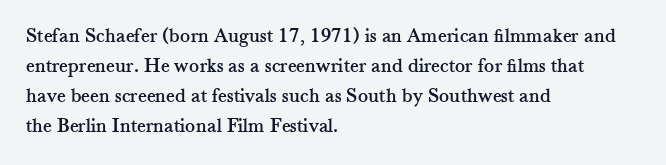
The gaps between neighbouring characters are ordinary and unremarkable. This rendering uses left alignment, leaving the right contour irregular. Horizontal bands of white between lines are of average thickness. The strip under each line holds only bare page. It's the straight-up-and-down kind of type.
